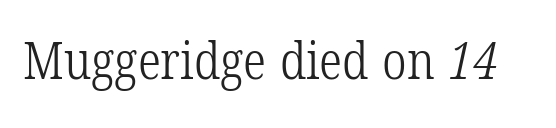
The image shows 52 px light, condensed serif type; set normal letter spacing, not underlined; low stroke contrast and a medium x-height.
